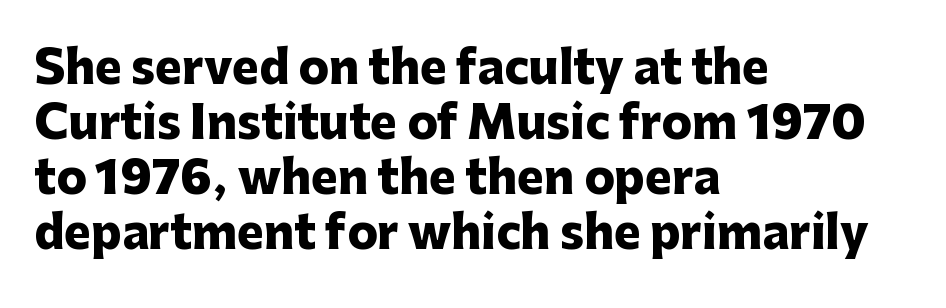
Style check: upright. What stands out about the letter spacing? Nothing — it is the standard amount. The strokes are fattened all the way to bold. This rendering employs a face without finishing strokes, i.e., a sans-serif. This sample has the flowing, uneven cadence of proportional lettering. Leftover space on each line is placed entirely after the last word.
